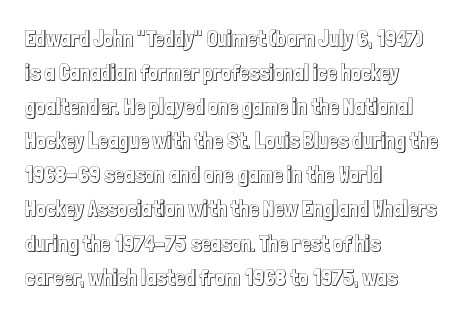
The image shows 22 px text type, upright; set left-aligned, normal line spacing (1.55x), normal letter spacing, not underlined.
